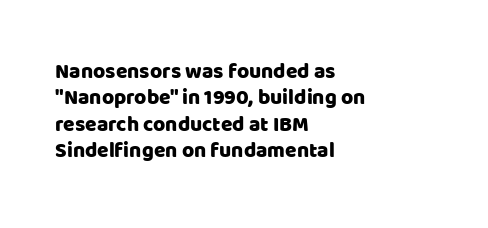
The image shows 21 px text type, upright; set left-aligned, normal line spacing (1.26x), normal letter spacing, not underlined.
